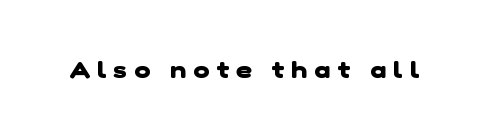
Q: Is the text bold? A: Yes.
Q: Is the text underlined? A: No.
Q: Is the spacing between letters normal or unusually wide? A: Unusually wide.
